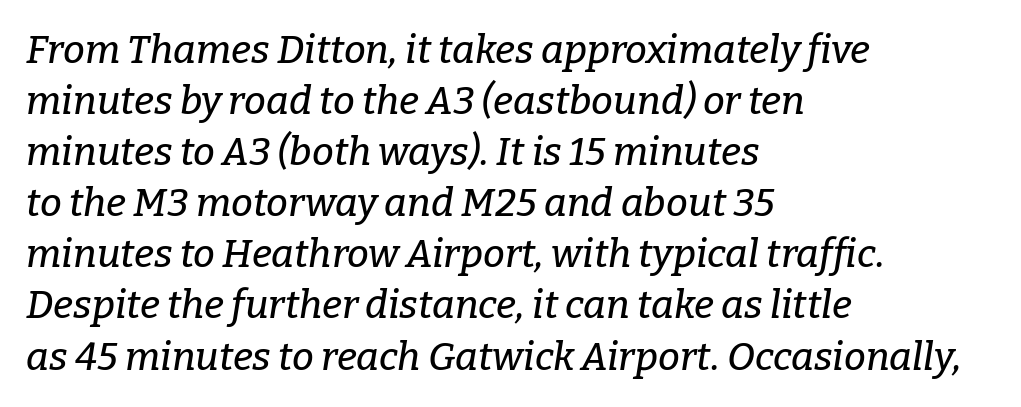
The image shows 39 px serif type, italic (leaning right); set left-aligned, normal line spacing (1.31x), normal letter spacing, not underlined; low stroke contrast and a medium x-height.
